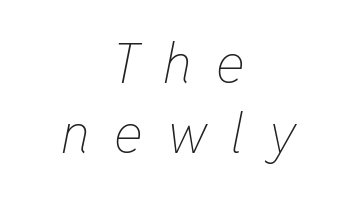
{"italic": "yes", "lean": "right", "slant_degrees": 11, "bold": "no", "weight": "thin", "width": "condensed", "stroke_contrast": "low", "x_height": "medium", "monospaced": "no", "underline": "no", "align": "center", "line_spacing": "normal", "line_spacing_ratio": 1.28, "letter_spacing": "wide", "letter_spacing_em": 0.44, "glyph_px": 55}
